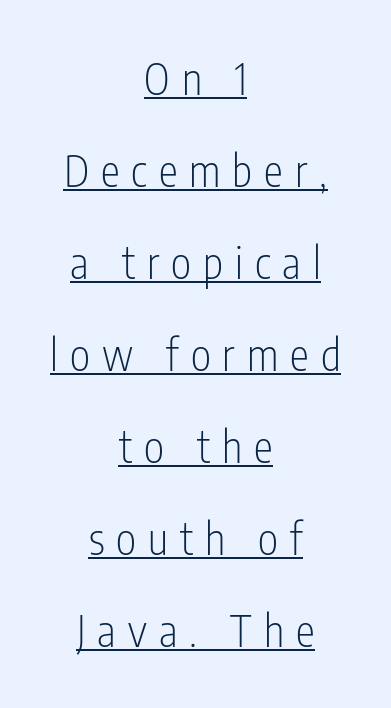
The image shows 43 px light, condensed sans-serif type, upright; set centered, loose line spacing (2.14x), unusually wide letter spacing (+0.28 em), underlined; low stroke contrast and a medium x-height.
